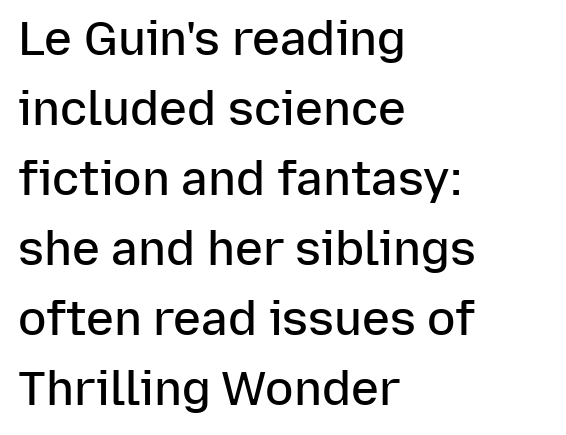
Q: Is the text bold? A: Semi-bold.
Q: Is the text italic (slanted)? A: No, it is upright.
Q: Is the typeface a serif or a sans-serif typeface? A: Sans-serif.
Q: Is the text underlined? A: No.
Q: How is the paragraph aligned? A: Left-aligned.
Q: Is the spacing between letters normal or unusually wide? A: Normal.
Q: Is the spacing between lines tight, normal or loose? A: Normal.
Q: Width (condensed, normal, or wide)? A: Normal.
Q: Stroke contrast? A: Low.
Q: x-height? A: Medium.
Q: Monospaced? A: No.
